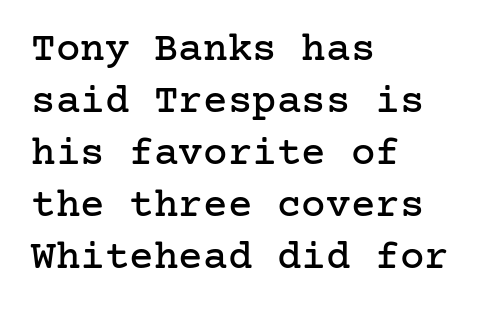
{"serif": "yes", "italic": "no", "width": "normal", "stroke_contrast": "low", "x_height": "medium", "underline": "no", "align": "left", "line_spacing": "normal", "line_spacing_ratio": 1.27, "letter_spacing": "normal", "letter_spacing_em": 0.0, "glyph_px": 41}
